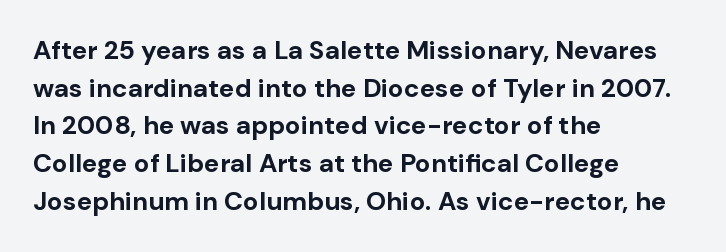
On the weight axis this lands at bold, roughly 700. Words float on clear page, feet unadorned. Interline gaps are of average width in this sample. The rendering keeps characters at their native spacing. In terms of posture, this sample is upright.
